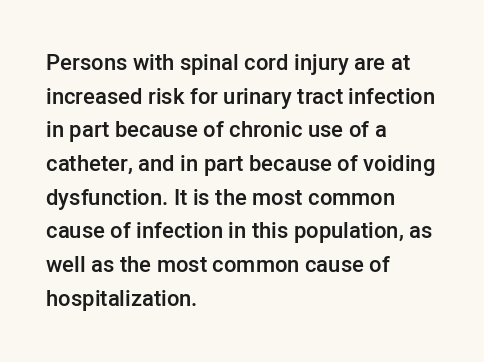
The image shows 22 px text type, upright; set left-aligned, normal line spacing (1.53x), normal letter spacing, not underlined.
